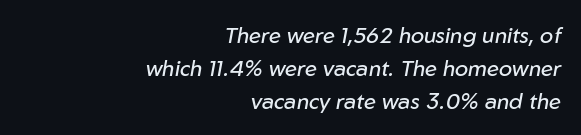
One-word summary of the alignment: right. Is the letter spacing exaggerated? No — it looks like the ordinary default. The strip under each line holds only bare page. The font sits on the lighter half of the weight spectrum, regular included.
